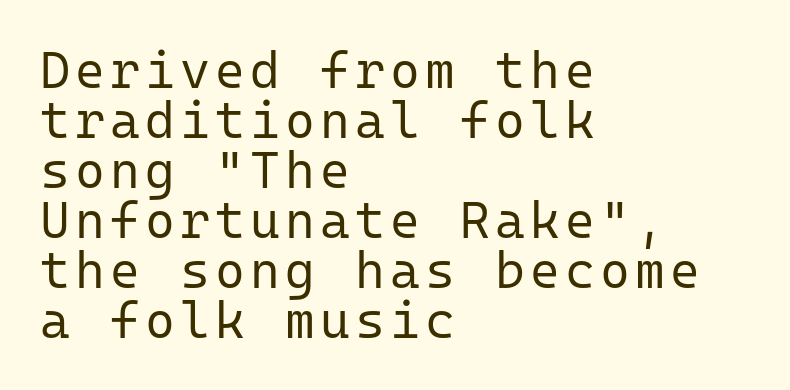
{"serif": "no", "italic": "no", "bold": "no", "weight": "regular", "width": "normal", "stroke_contrast": "low", "x_height": "medium", "monospaced": "yes", "underline": "no", "align": "left", "line_spacing": "tight", "line_spacing_ratio": 0.98, "glyph_px": 51}
